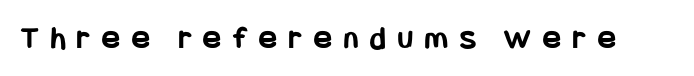
{"serif": "no", "italic": "no", "bold": "yes", "weight": "bold", "width": "condensed", "stroke_contrast": "low", "x_height": "large", "underline": "no", "letter_spacing": "wide", "letter_spacing_em": 0.37, "glyph_px": 33}
